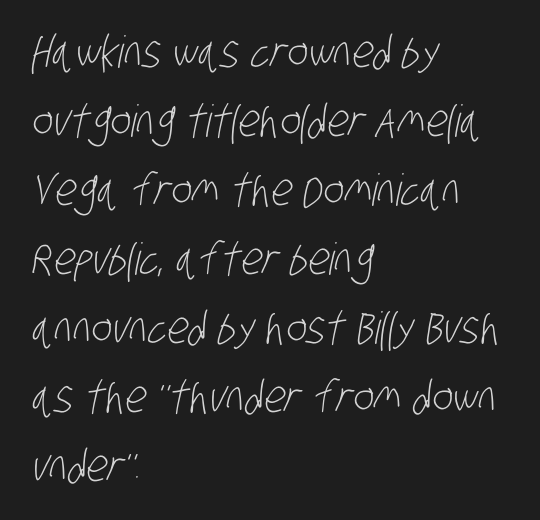
The image shows 44 px light, condensed sans-serif type; set left-aligned, normal line spacing (1.57x), normal letter spacing, not underlined; low stroke contrast and a large x-height.
